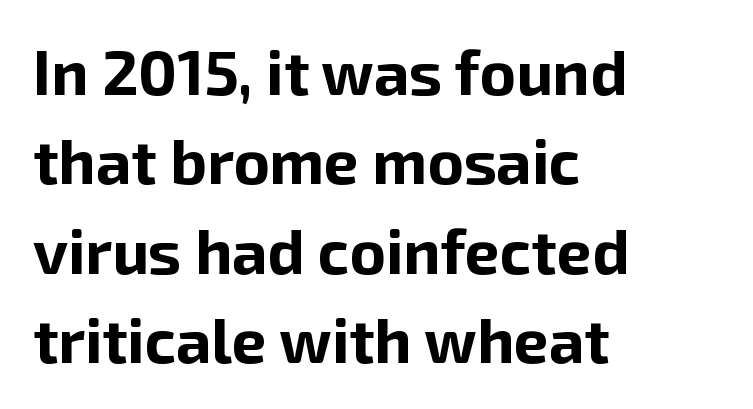
Q: Is the text bold? A: Yes.
Q: Is the text italic (slanted)? A: No, it is upright.
Q: Is the typeface a serif or a sans-serif typeface? A: Sans-serif.
Q: Is the text underlined? A: No.
Q: How is the paragraph aligned? A: Left-aligned.
Q: Is the spacing between letters normal or unusually wide? A: Normal.
Q: Is the spacing between lines tight, normal or loose? A: Normal.
Q: Width (condensed, normal, or wide)? A: Normal.
Q: Stroke contrast? A: Low.
Q: x-height? A: Medium.
Q: Monospaced? A: No.
